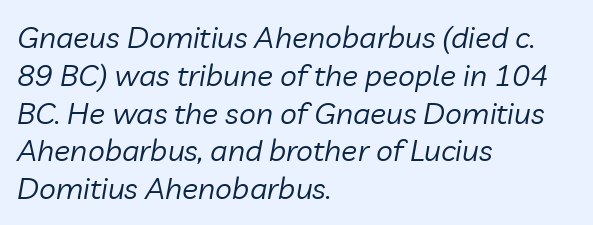
The image shows 30 px regular-weight type, italic (leaning right); set left-aligned, normal line spacing (1.26x), normal letter spacing, not underlined; low stroke contrast and a medium x-height.
